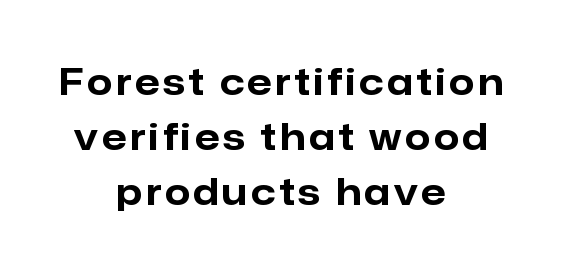
{"serif": "no", "italic": "no", "bold": "yes", "weight": "bold", "width": "normal", "stroke_contrast": "low", "x_height": "medium", "monospaced": "no", "underline": "no", "align": "center", "line_spacing": "normal", "line_spacing_ratio": 1.53, "glyph_px": 36}
